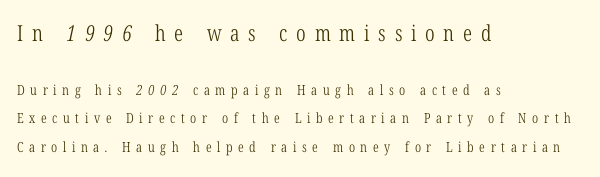
Teacher's note: observe the even left margin — that is flush-left alignment. The passage shown has open, widely tracked lettering throughout. The more generous point size was reserved for the upper chunk. Each stroke keeps to a modest, everyday thickness or less. Quick note: underline off. Quick note: interline space is abundant.
